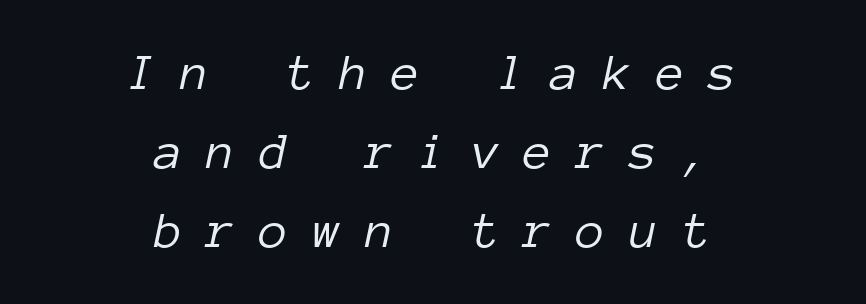
Compared with typical body copy, the letter spacing here is much looser. You can tell it's italic because the verticals aren't actually vertical. Think of a typewriter: that constant character pitch is what you see here. The weight would be labelled regular, book, light, or lighter still. The text block is weighted toward neither margin, spreading evenly from the middle.
